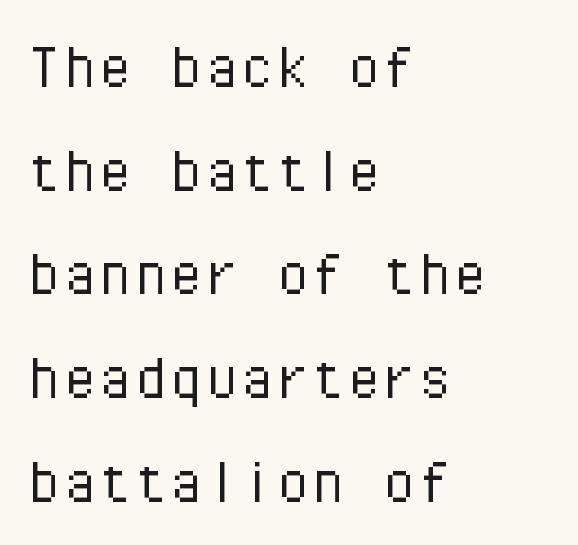
The image shows 71 px light sans-serif type, upright, monospaced; set left-aligned, normal line spacing (1.46x), normal letter spacing, not underlined; low stroke contrast and a medium x-height.
